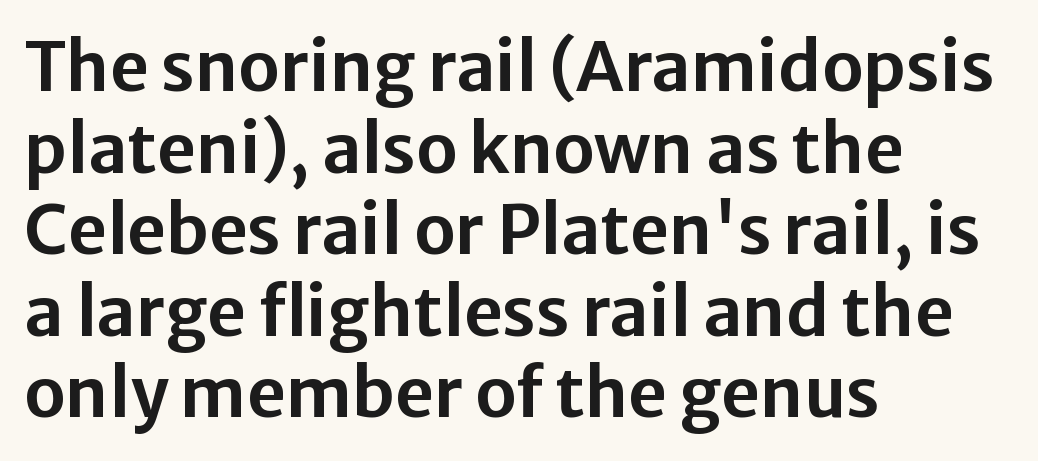
Q: Is the text italic (slanted)? A: No, it is upright.
Q: Is the typeface a serif or a sans-serif typeface? A: Sans-serif.
Q: Is the text underlined? A: No.
Q: How is the paragraph aligned? A: Left-aligned.
Q: Is the spacing between letters normal or unusually wide? A: Normal.
Q: Width (condensed, normal, or wide)? A: Normal.
Q: Stroke contrast? A: Low.
Q: x-height? A: Medium.
Q: Monospaced? A: No.
